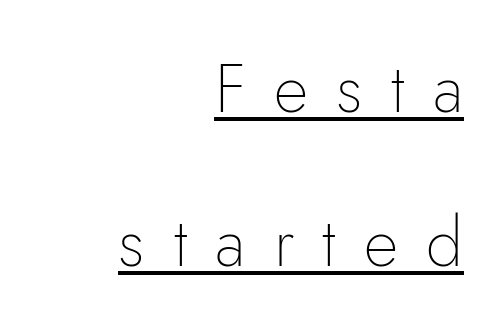
{"serif": "no", "italic": "no", "bold": "no", "weight": "thin", "width": "normal", "stroke_contrast": "low", "x_height": "small", "monospaced": "no", "underline": "yes", "align": "right", "line_spacing": "loose", "line_spacing_ratio": 2.3, "letter_spacing": "wide", "letter_spacing_em": 0.42, "glyph_px": 67}
